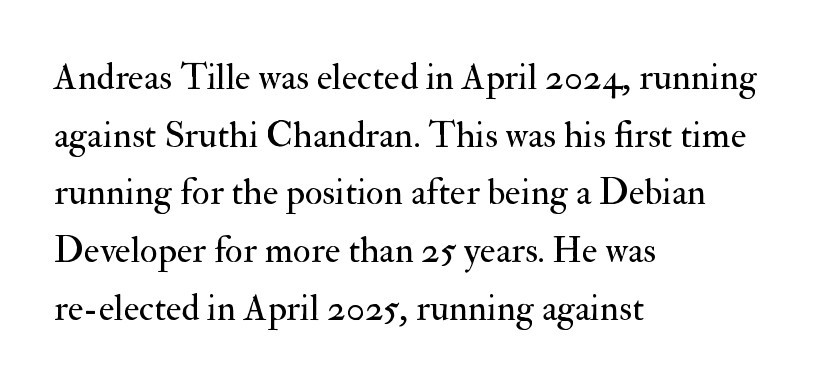
The image shows 37 px regular-weight serif type, upright; set left-aligned, normal line spacing (1.56x), normal letter spacing, not underlined; medium stroke contrast and a small x-height.
